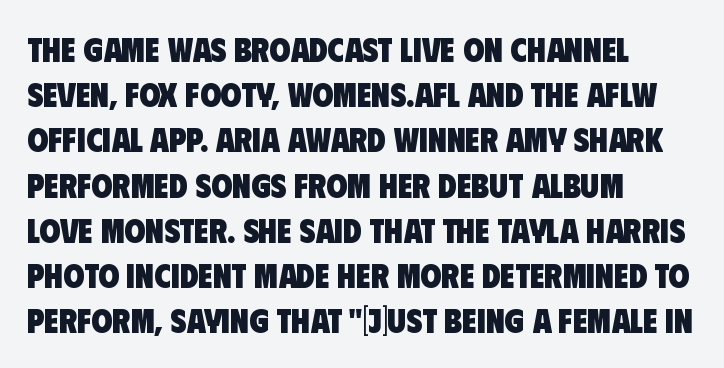
{"serif": "no", "bold": "yes", "weight": "heavy", "width": "condensed", "stroke_contrast": "low", "x_height": "large", "monospaced": "no", "underline": "no", "align": "left", "line_spacing": "normal", "line_spacing_ratio": 1.33, "letter_spacing": "normal", "letter_spacing_em": 0.0, "glyph_px": 34}
